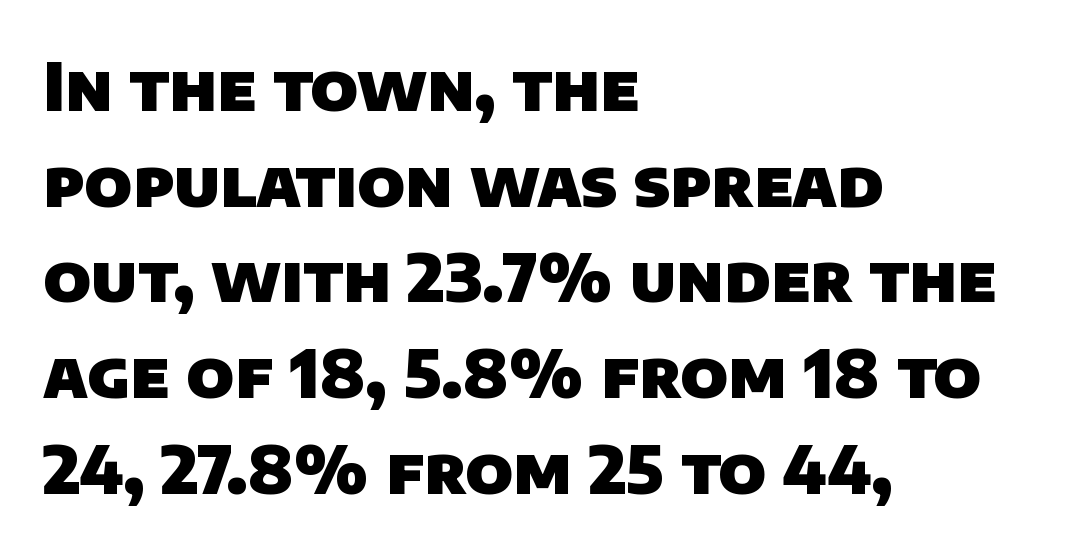
The image shows 66 px heavy sans-serif type; set left-aligned, normal line spacing (1.45x), normal letter spacing, not underlined; low stroke contrast and a large x-height.
